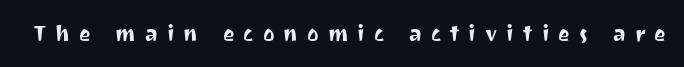
The image shows 22 px text type, upright; set unusually wide letter spacing (+0.41 em), not underlined.
